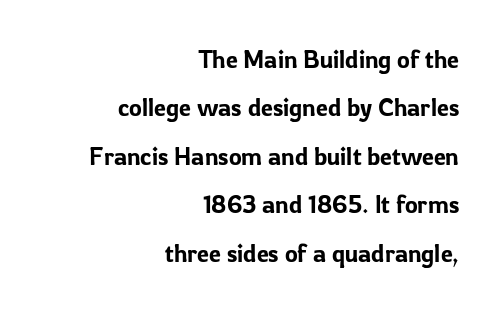
{"italic": "no", "underline": "no", "align": "right", "line_spacing": "loose", "line_spacing_ratio": 2.02, "letter_spacing": "normal", "letter_spacing_em": 0.0, "glyph_px": 24}
